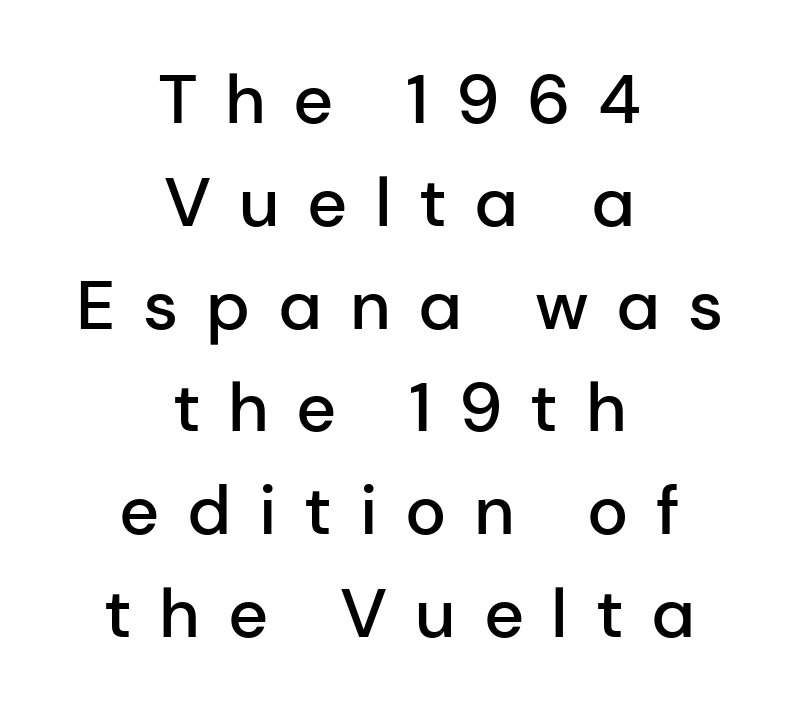
The image shows 69 px semibold sans-serif type, upright; set centered, normal line spacing (1.49x), unusually wide letter spacing (+0.4 em), not underlined; low stroke contrast and a medium x-height.
